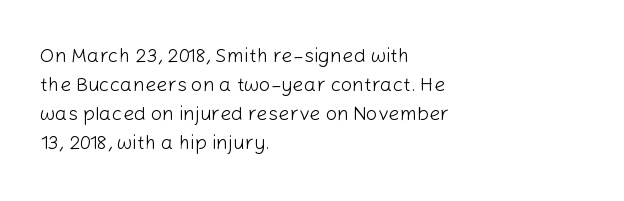
Beneath every word, the page is bare. Stems here are at most as thick as an everyday book face. When letters stand straight like this, we call the style roman or upright. This rendering leaves character spacing at its baseline value. The rendering uses a moderate line-height, typical for paragraphs.
